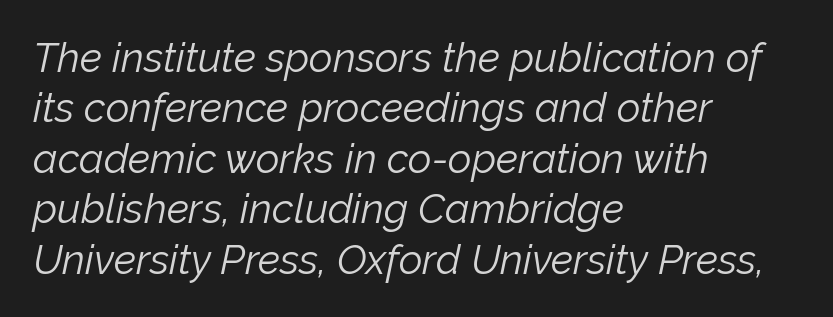
The image shows 41 px light type, italic (leaning right); set left-aligned, line spacing 1.23x, normal letter spacing, not underlined; low stroke contrast and a medium x-height.
